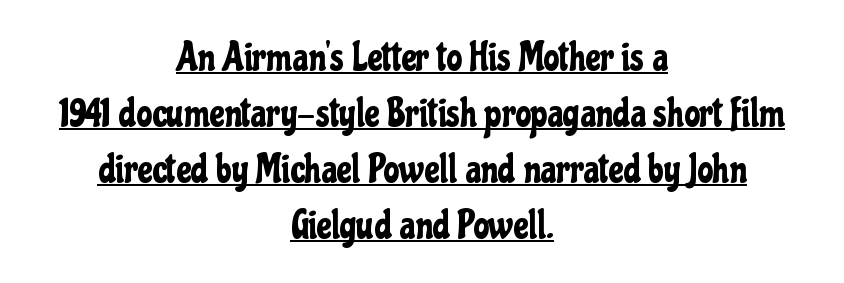
The image shows 40 px condensed sans-serif type, upright; set centered, normal line spacing (1.4x), normal letter spacing, underlined; low stroke contrast and a medium x-height.
